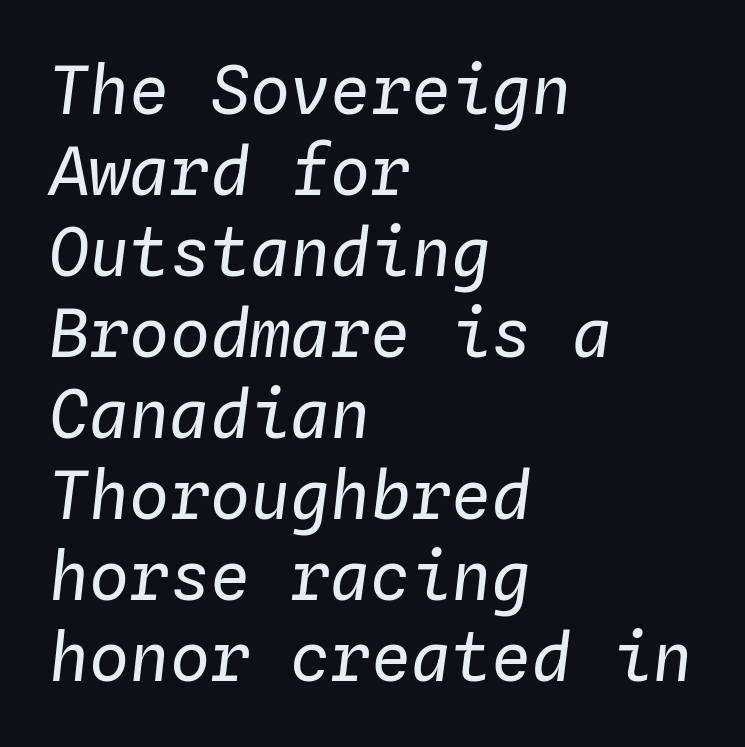
The image shows 67 px regular-weight type, italic (leaning right), monospaced; set left-aligned, line spacing 1.21x, normal letter spacing, not underlined; low stroke contrast and a medium x-height.
